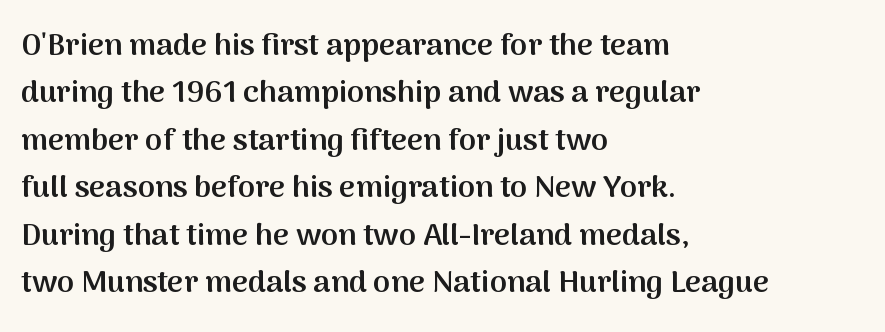
{"serif": "no", "italic": "no", "bold": "semi", "weight": "semibold", "width": "normal", "stroke_contrast": "medium", "x_height": "medium", "monospaced": "no", "underline": "no", "align": "left", "line_spacing": "normal", "line_spacing_ratio": 1.53, "letter_spacing": "normal", "letter_spacing_em": 0.0, "glyph_px": 31}
